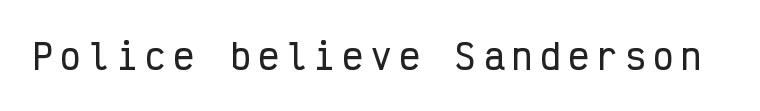
Q: Is the text italic (slanted)? A: No, it is upright.
Q: Is the typeface a serif or a sans-serif typeface? A: Sans-serif.
Q: Is the text underlined? A: No.
Q: Is the spacing between letters normal or unusually wide? A: Unusually wide.
Q: Width (condensed, normal, or wide)? A: Condensed.
Q: Stroke contrast? A: Low.
Q: x-height? A: Medium.
Q: Monospaced? A: Yes.
